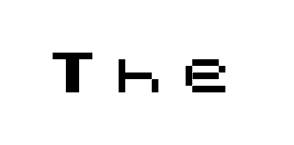
Q: Is the text italic (slanted)? A: No, it is upright.
Q: Is the typeface a serif or a sans-serif typeface? A: Sans-serif.
Q: Is the text underlined? A: No.
Q: Is the spacing between letters normal or unusually wide? A: Unusually wide.
Q: Width (condensed, normal, or wide)? A: Normal.
Q: Stroke contrast? A: Medium.
Q: x-height? A: Large.
